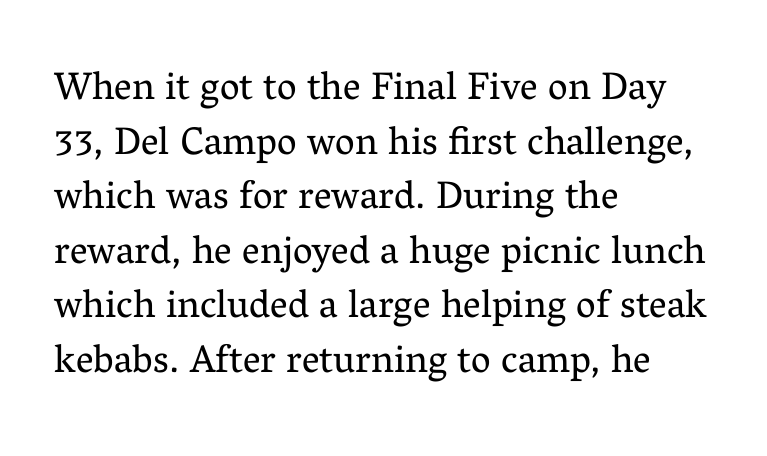
The image shows 39 px regular-weight serif type, upright; set left-aligned, normal line spacing (1.4x), normal letter spacing, not underlined; medium stroke contrast and a medium x-height.
